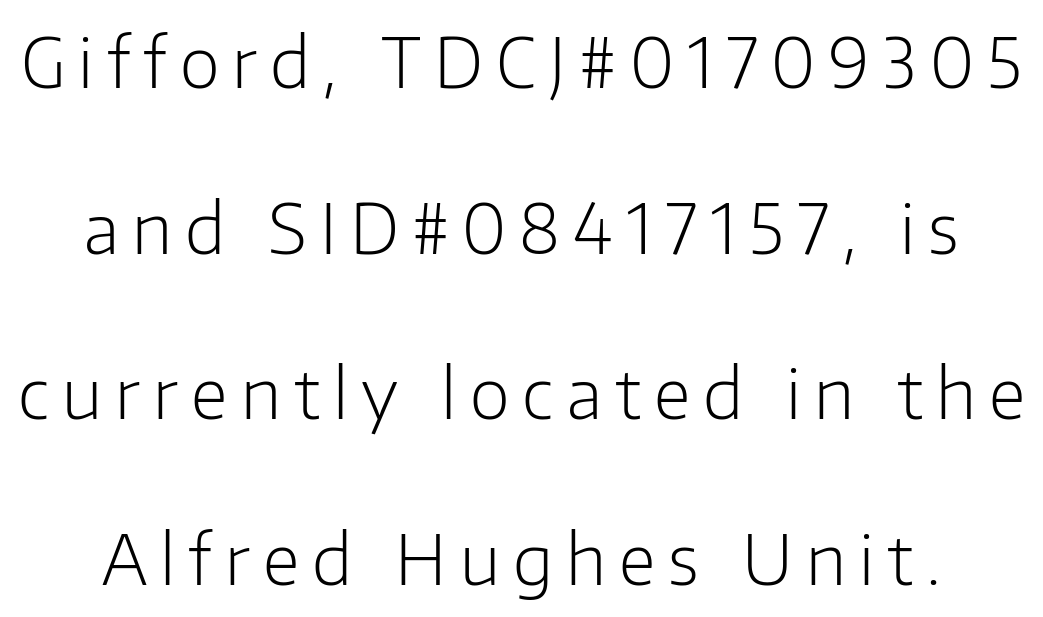
{"serif": "no", "italic": "no", "bold": "no", "weight": "light", "width": "normal", "stroke_contrast": "low", "x_height": "medium", "monospaced": "no", "underline": "no", "line_spacing": "loose", "line_spacing_ratio": 2.4, "glyph_px": 69}
